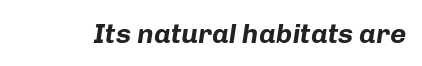
Q: Is the text bold? A: Yes.
Q: Is the text italic (slanted)? A: Yes, it leans right by about 8 degrees.
Q: Is the text underlined? A: No.
Q: Is the spacing between letters normal or unusually wide? A: Normal.
Q: Width (condensed, normal, or wide)? A: Normal.
Q: Stroke contrast? A: Low.
Q: x-height? A: Medium.
Q: Monospaced? A: No.
